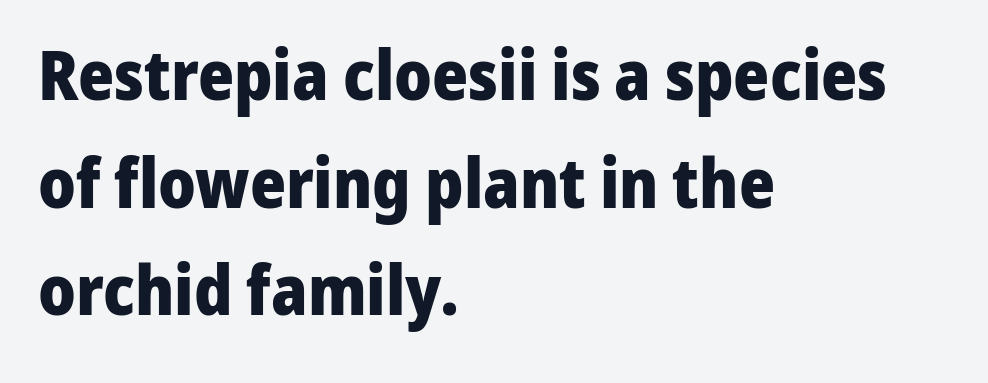
{"serif": "no", "italic": "no", "bold": "yes", "weight": "heavy", "width": "normal", "stroke_contrast": "low", "x_height": "medium", "monospaced": "no", "underline": "no", "align": "left", "line_spacing": "normal", "line_spacing_ratio": 1.56, "letter_spacing": "normal", "letter_spacing_em": 0.0, "glyph_px": 69}
